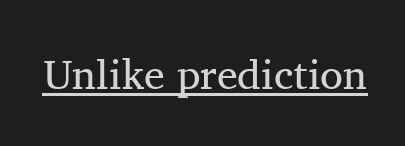
Q: Is the text bold? A: No.
Q: Is the text italic (slanted)? A: No, it is upright.
Q: Is the typeface a serif or a sans-serif typeface? A: Serif.
Q: Is the text underlined? A: Yes.
Q: Is the spacing between letters normal or unusually wide? A: Normal.
Q: Width (condensed, normal, or wide)? A: Normal.
Q: Stroke contrast? A: Medium.
Q: x-height? A: Medium.
Q: Monospaced? A: No.
